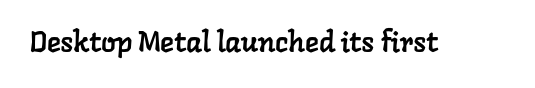
Character widths vary here, with narrow letters taking less room than wide ones. Letterform terminals end in serifs throughout the passage. You could call the tracking neutral — neither tight nor loose. Type without underlining.
